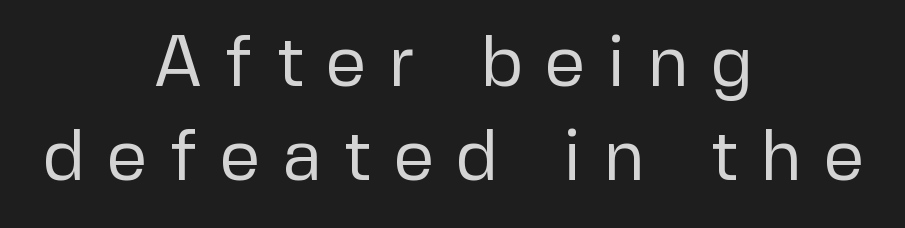
Q: Is the text bold? A: No.
Q: Is the text italic (slanted)? A: No, it is upright.
Q: Is the typeface a serif or a sans-serif typeface? A: Sans-serif.
Q: Is the text underlined? A: No.
Q: How is the paragraph aligned? A: Centered.
Q: Is the spacing between letters normal or unusually wide? A: Unusually wide.
Q: Is the spacing between lines tight, normal or loose? A: Normal.
Q: Width (condensed, normal, or wide)? A: Normal.
Q: Stroke contrast? A: Low.
Q: x-height? A: Medium.
Q: Monospaced? A: No.
